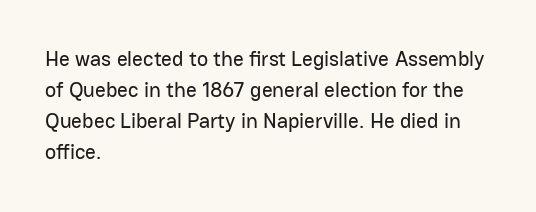
The image shows 21 px text type, upright; set left-aligned, normal line spacing (1.48x), normal letter spacing, not underlined.
